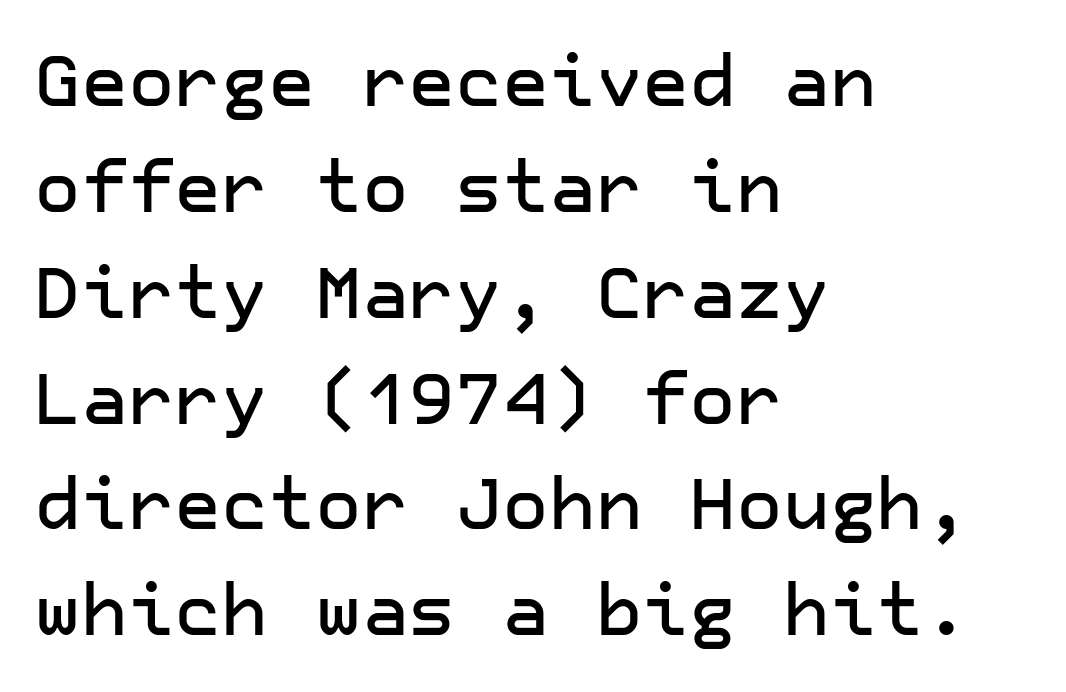
The image shows 72 px sans-serif type, upright; set left-aligned, normal line spacing (1.47x), normal letter spacing, not underlined; low stroke contrast and a medium x-height.
